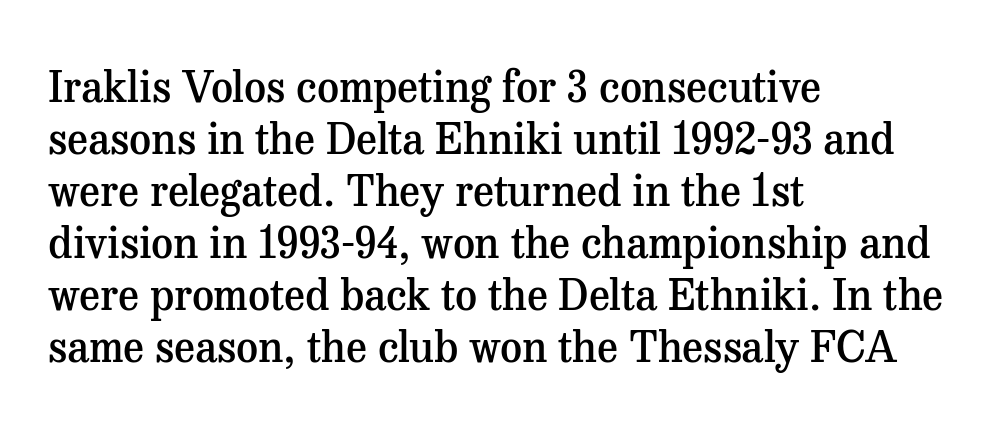
The image shows 43 px semibold serif type, upright; set left-aligned, line spacing 1.21x, normal letter spacing, not underlined; medium stroke contrast and a medium x-height.
